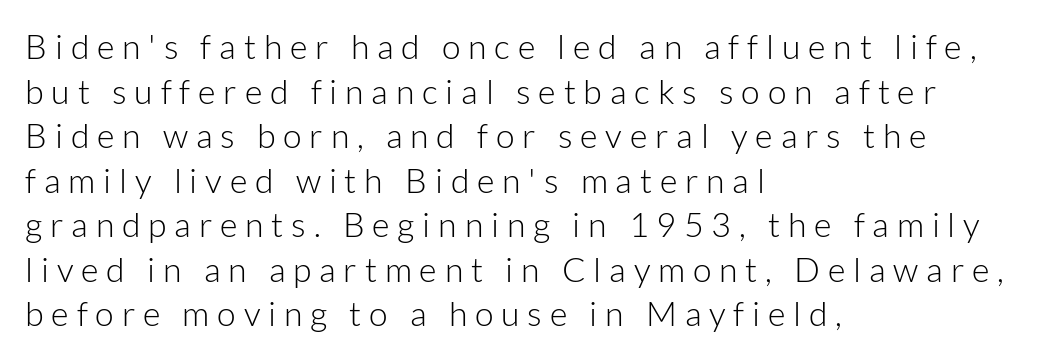
The image shows 34 px light sans-serif type, upright; set left-aligned, normal line spacing (1.31x), unusually wide letter spacing (+0.23 em), not underlined; low stroke contrast and a medium x-height.
